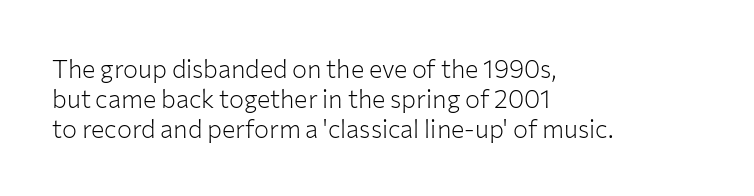
Stem width sits at or under what a default text font uses. Rendered with straight, roman letterforms. In CSS terms this would be text-align: left. Is the letter spacing exaggerated? No — it looks like the ordinary default.
